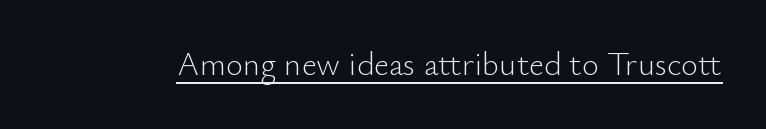
In designer terms, the underline attribute is active on this setting. A roman cut, with each character standing at attention. Stems here are at most as thick as an everyday book face. Is this a fixed-width face? No — the glyphs have proportional, varying widths. This sample uses plain, unmodified letter spacing. The designer went with a sans here, leaving each stem footless.
